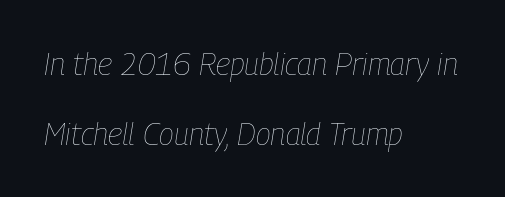
Is the type heavy? It reads as light-to-regular instead. If you drew a line through each stem, it would be angled. Reading down the column, the eye jumps a long way to each next line. Underlining? Definitely not there. This sample uses plain, unmodified letter spacing. Horizontally, the lines are justified to the leading edge only.
